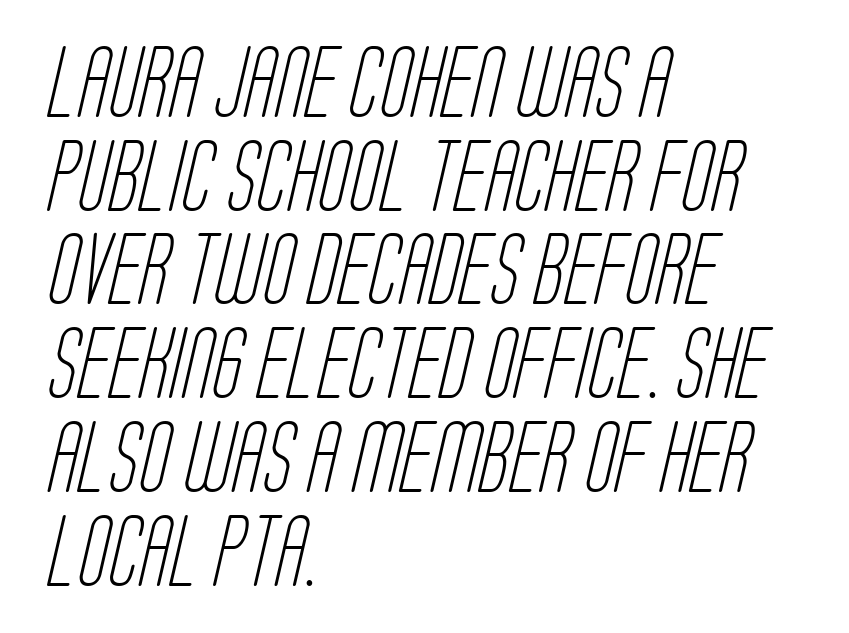
{"serif": "no", "bold": "no", "weight": "light", "width": "condensed", "stroke_contrast": "low", "x_height": "large", "monospaced": "no", "underline": "no", "align": "left", "line_spacing": "normal", "line_spacing_ratio": 1.32, "letter_spacing": "normal", "letter_spacing_em": 0.0, "glyph_px": 71}
